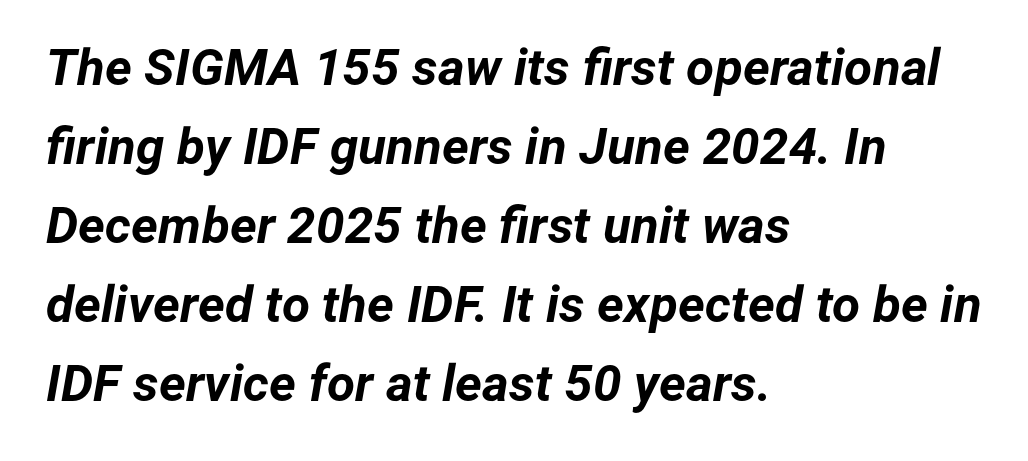
Short and long lines alike share a common starting point at left. Just letters on the line, the space beneath them empty. Is this a fixed-width face? No — the glyphs have proportional, varying widths. Its strokes are broad and dark, the hallmark of bold type. What stands out about the letter spacing? Nothing — it is the standard amount.
